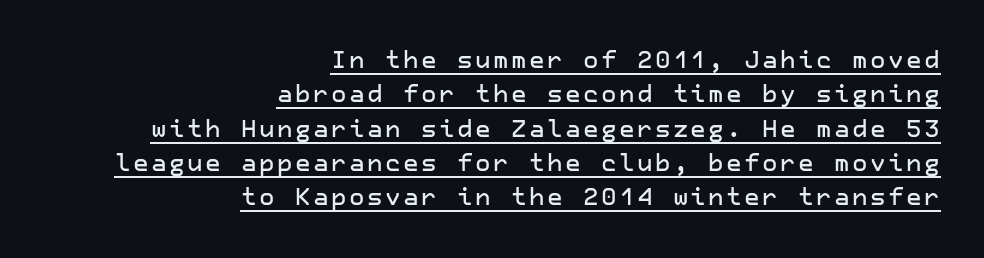
{"italic": "no", "underline": "yes", "align": "right", "line_spacing": "normal", "line_spacing_ratio": 1.43, "glyph_px": 24}
